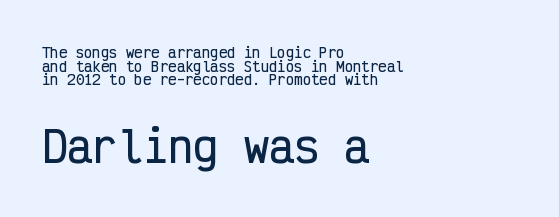
Q: Is the text italic (slanted)? A: No, it is upright.
Q: Is the typeface a serif or a sans-serif typeface? A: Sans-serif.
Q: Is the text underlined? A: No.
Q: How is the paragraph aligned? A: Left-aligned.
Q: Is the spacing between letters normal or unusually wide? A: Normal.
Q: Is the spacing between lines tight, normal or loose? A: Tight.
Q: Which block of text is set in a larger size, the first (top) or the second (bottom)? A: The second (bottom) one.
Q: Width (condensed, normal, or wide)? A: Condensed.
Q: Stroke contrast? A: Low.
Q: x-height? A: Medium.
Q: Monospaced? A: Yes.
